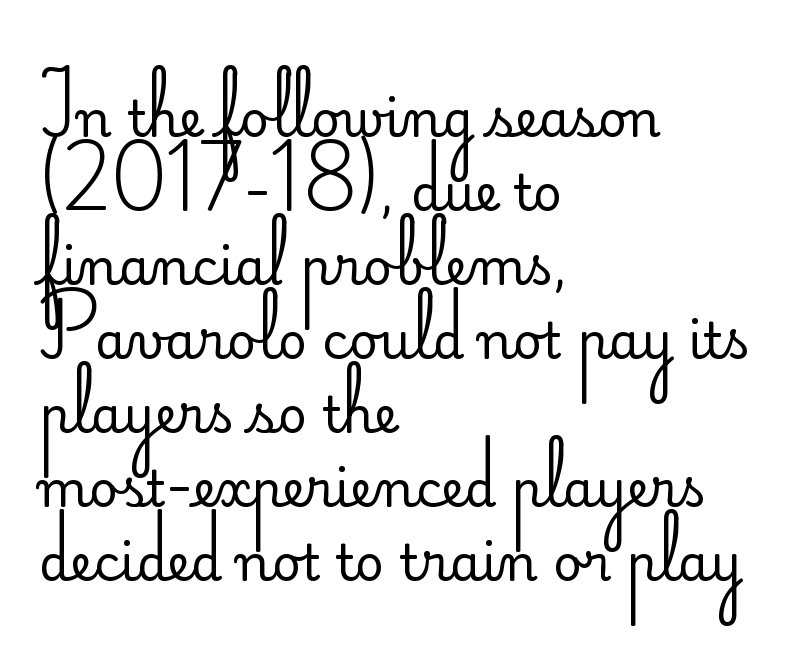
The face used here is a sans, in the tradition of grotesques and geometrics. Does extra space separate the letters? No, they use regular spacing. The letters advance in unequal steps, a hallmark of proportional type. The typesetter chose a ragged-right arrangement here. A clean baseline with only descenders dipping below it.
